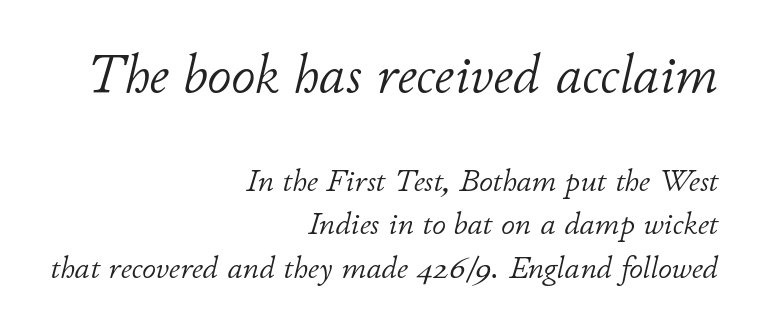
Students, observe: this is what conventionally led text looks like. These two chunks differ in scale, with the top chunk taking the larger measure. The passage shown leans; its letterforms are oblique. Weight: not bold — regular or lighter.
